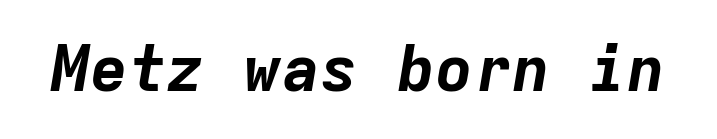
This sample uses an oblique cut, with every glyph tilted off the vertical. Letter spacing: default. How heavy is the stroke? Heavy — this is a bold. Spacing verdict: monospaced, one width for all characters. Has an underline been added? It has not.
